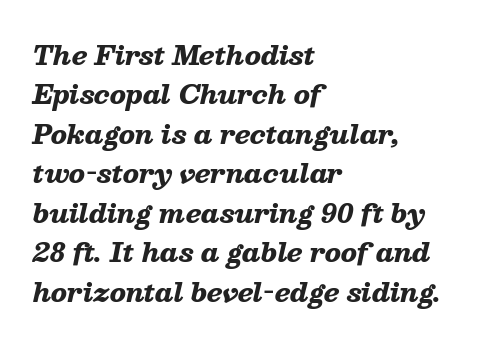
The gaps between neighbouring characters are ordinary and unremarkable. Rows of type keep a routine distance in the vertical direction. Heavy, bold letterforms. Type without underlining.
